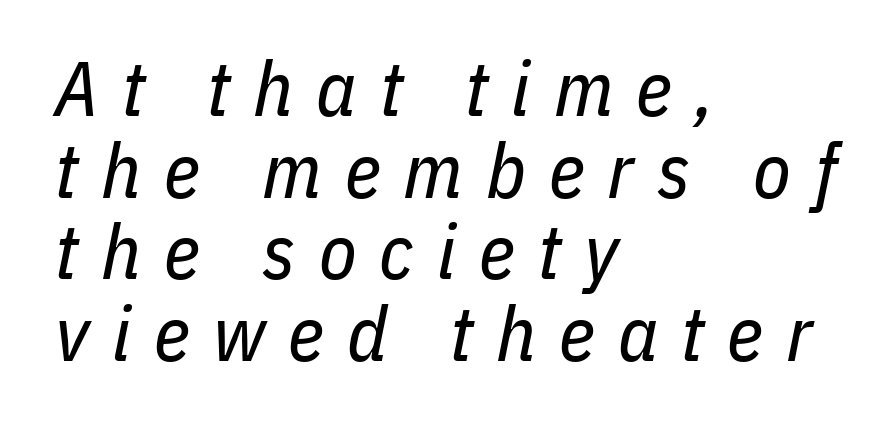
{"italic": "yes", "lean": "right", "slant_degrees": 11, "bold": "no", "weight": "regular", "width": "condensed", "stroke_contrast": "low", "x_height": "medium", "monospaced": "no", "underline": "no", "align": "left", "line_spacing": "tight", "line_spacing_ratio": 1.06, "letter_spacing": "wide", "letter_spacing_em": 0.3, "glyph_px": 77}
